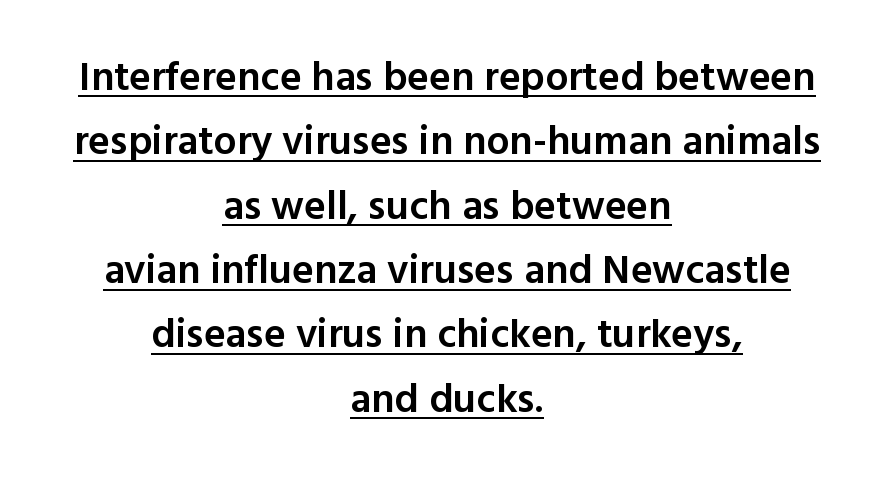
The lines in this sample share a center point and differ in where they start and stop. The type family on display is of the sans-serif kind. Proportional: the letters do not fall into vertical columns. Tracking here is standard; glyphs follow each other at the usual distance. A somewhat darkened texture: the type is semibold rather than bold. Posture: upright roman.
